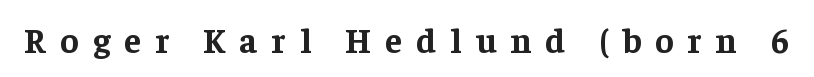
The image shows 35 px bold serif type, upright; set unusually wide letter spacing (+0.4 em), not underlined; low stroke contrast and a medium x-height.
